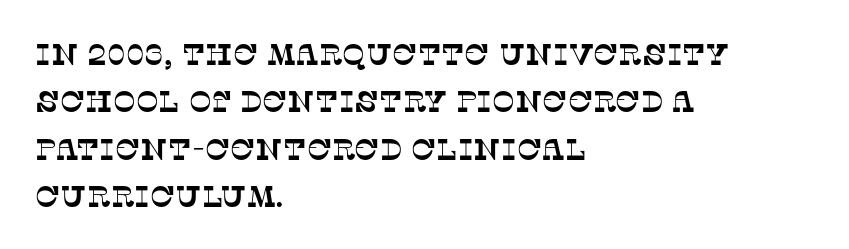
Q: Is the typeface a serif or a sans-serif typeface? A: Serif.
Q: Is the text underlined? A: No.
Q: How is the paragraph aligned? A: Left-aligned.
Q: Is the spacing between letters normal or unusually wide? A: Normal.
Q: Is the spacing between lines tight, normal or loose? A: Normal.
Q: Width (condensed, normal, or wide)? A: Normal.
Q: Stroke contrast? A: Low.
Q: x-height? A: Large.
Q: Monospaced? A: No.
